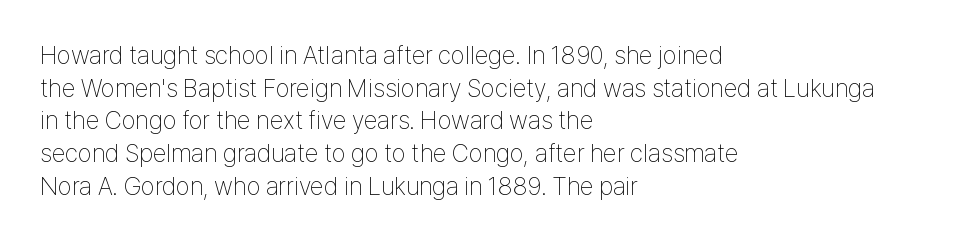
What's the leading like? Ordinary, nothing unusual. The passage shown has conventional tracking throughout. The typography opts for an upright posture over an oblique one. The passage is arranged the way most books set body copy — flush left.
